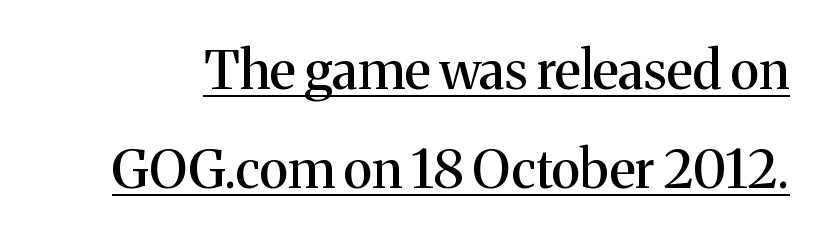
{"serif": "yes", "italic": "no", "width": "normal", "stroke_contrast": "medium", "x_height": "medium", "monospaced": "no", "underline": "yes", "line_spacing_ratio": 1.87, "letter_spacing": "normal", "letter_spacing_em": 0.0, "glyph_px": 53}
